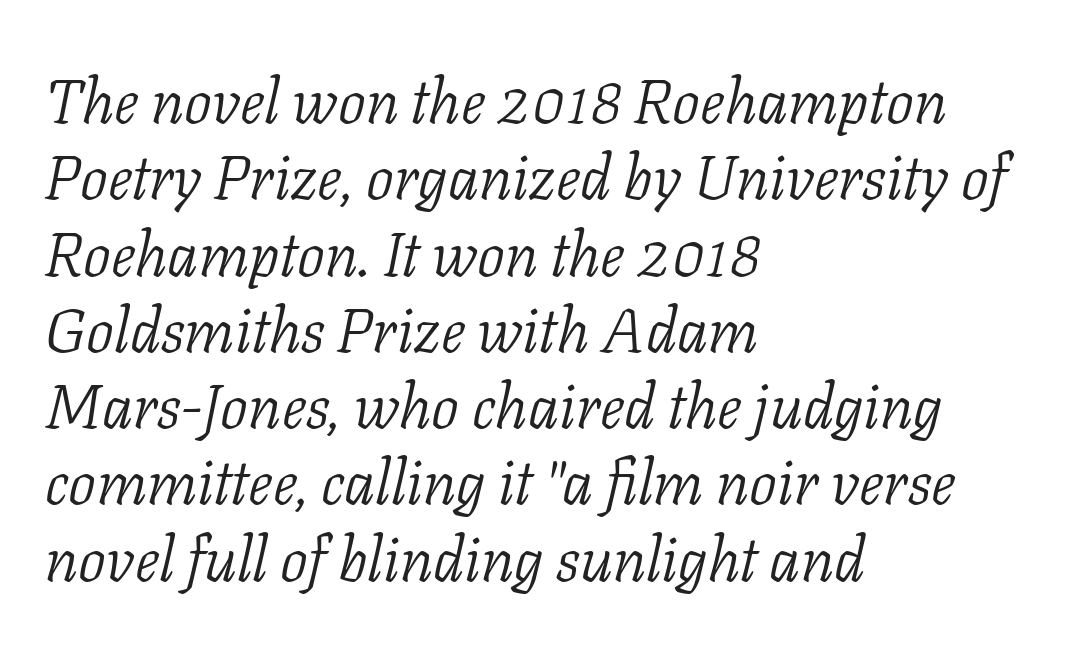
Q: Is the text bold? A: No.
Q: Is the text italic (slanted)? A: Yes, it leans right by about 11 degrees.
Q: Is the typeface a serif or a sans-serif typeface? A: Serif.
Q: Is the text underlined? A: No.
Q: How is the paragraph aligned? A: Left-aligned.
Q: Is the spacing between letters normal or unusually wide? A: Normal.
Q: Width (condensed, normal, or wide)? A: Normal.
Q: Stroke contrast? A: Low.
Q: x-height? A: Medium.
Q: Monospaced? A: No.
